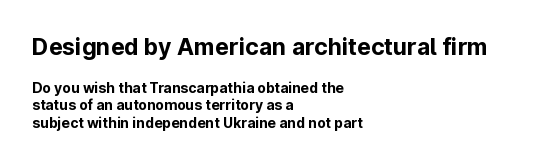
Whoever set this made the first block the dominant, larger element. Compared with typical body copy, the letter spacing here is the same. Every letter is thick-stroked: bold, no question. The words here are not underlined.
